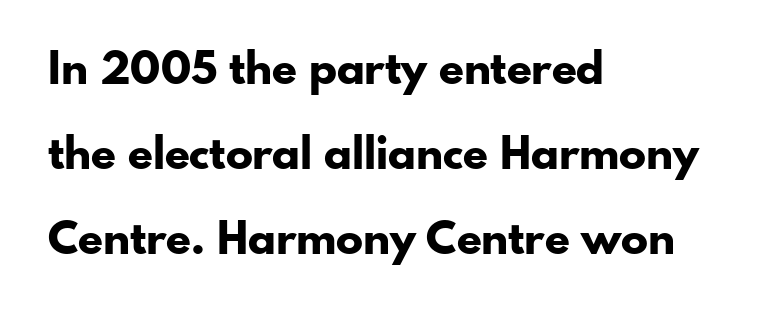
The image shows 45 px bold sans-serif type, upright; set left-aligned, line spacing 1.89x, normal letter spacing, not underlined; low stroke contrast and a small x-height.
